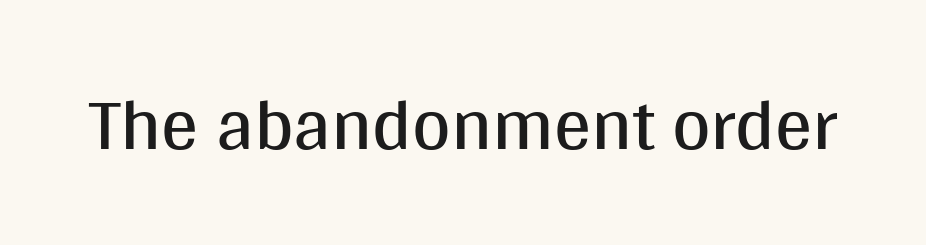
The image shows 74 px regular-weight sans-serif type, upright; set normal letter spacing, not underlined; medium stroke contrast and a large x-height.
